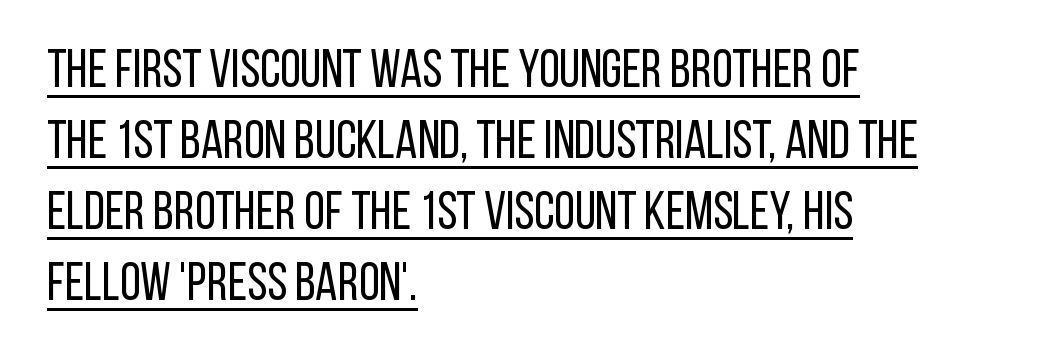
The image shows 53 px regular-weight, condensed sans-serif type, upright; set left-aligned, normal line spacing (1.34x), normal letter spacing, underlined; low stroke contrast and a large x-height.
